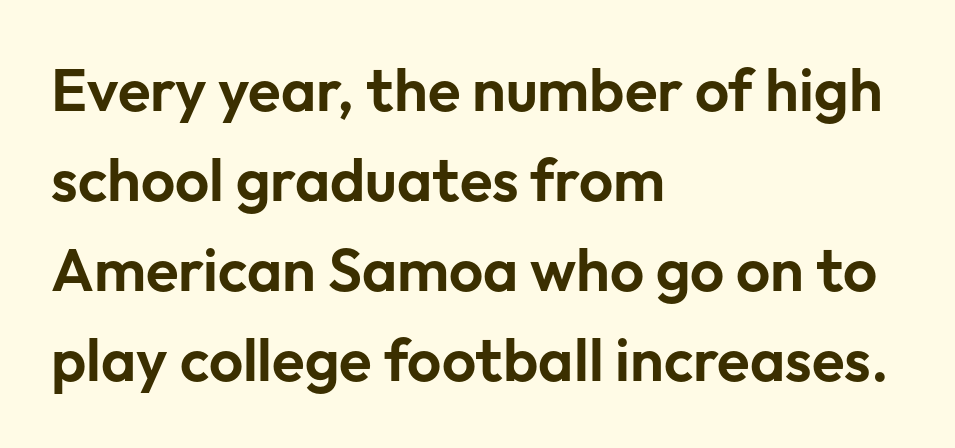
You could call the tracking neutral — neither tight nor loose. If you measured baseline to baseline, you'd find a middling distance. Check where the strokes stop: nothing finishes them off — pure sans. These lines are rendered in a variable-pitch font. Notice how the passage keeps a crisp vertical edge on the left only. The area under the type is left untouched.
